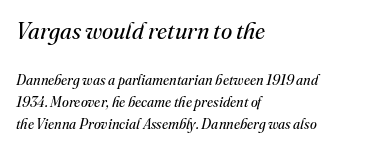
Q: Is the text bold? A: No.
Q: Is the text italic (slanted)? A: Yes, it leans right by about 16 degrees.
Q: Is the text underlined? A: No.
Q: How is the paragraph aligned? A: Left-aligned.
Q: Is the spacing between letters normal or unusually wide? A: Normal.
Q: Is the spacing between lines tight, normal or loose? A: Normal.
Q: Which block of text is set in a larger size, the first (top) or the second (bottom)? A: The first (top) one.
